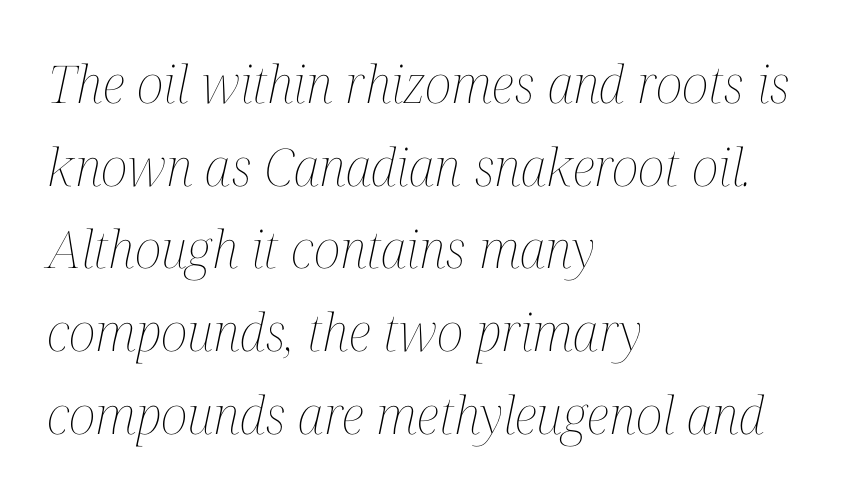
{"italic": "yes", "lean": "right", "slant_degrees": 12, "bold": "no", "weight": "thin", "width": "condensed", "stroke_contrast": "medium", "x_height": "medium", "monospaced": "no", "underline": "no", "align": "left", "line_spacing": "normal", "line_spacing_ratio": 1.59, "letter_spacing": "normal", "letter_spacing_em": 0.0, "glyph_px": 52}
